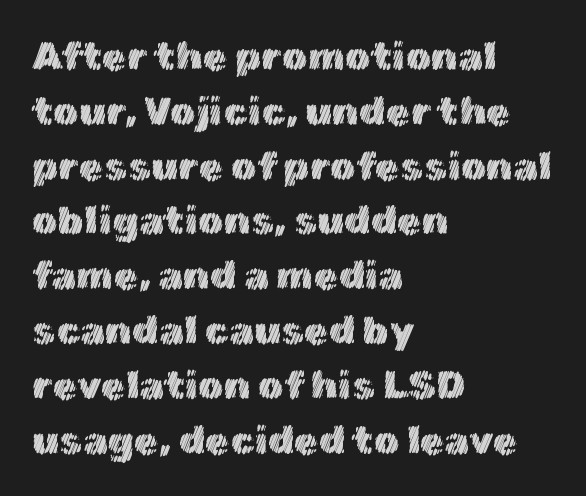
{"italic": "no", "width": "normal", "x_height": "medium", "monospaced": "no", "underline": "no", "align": "left", "line_spacing": "normal", "line_spacing_ratio": 1.37, "letter_spacing": "normal", "letter_spacing_em": 0.0, "glyph_px": 40}
